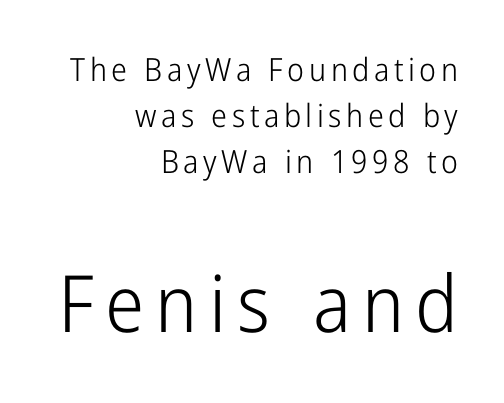
{"serif": "no", "italic": "no", "bold": "no", "weight": "light", "width": "condensed", "stroke_contrast": "low", "x_height": "medium", "monospaced": "no", "underline": "no", "align": "right", "line_spacing": "normal", "line_spacing_ratio": 1.44, "larger_block": "second", "size_ratio": 2.47, "glyph_px": 79}
